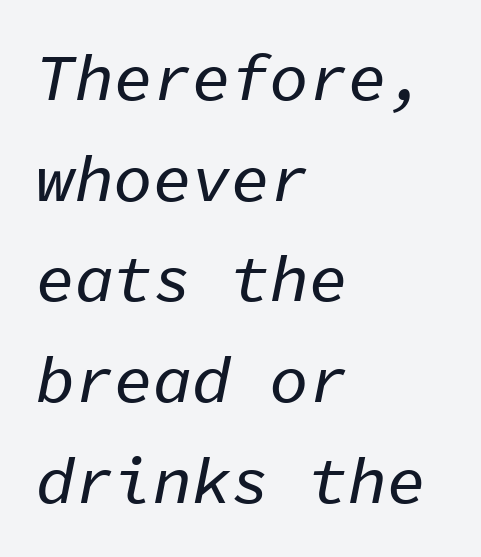
The image shows 65 px text type, italic (leaning right), monospaced; set left-aligned, normal line spacing (1.55x), normal letter spacing, not underlined; low stroke contrast and a medium x-height.
